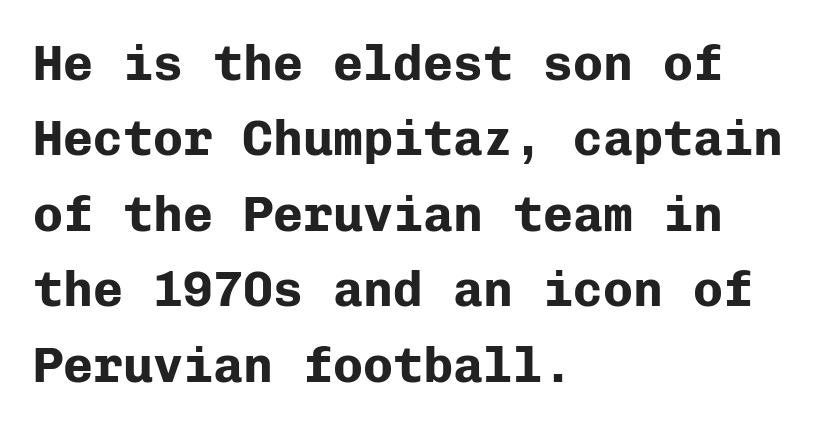
{"serif": "no", "italic": "no", "bold": "yes", "weight": "bold", "width": "normal", "stroke_contrast": "low", "x_height": "medium", "monospaced": "yes", "underline": "no", "align": "left", "line_spacing": "normal", "line_spacing_ratio": 1.51, "letter_spacing": "normal", "letter_spacing_em": 0.0, "glyph_px": 50}
